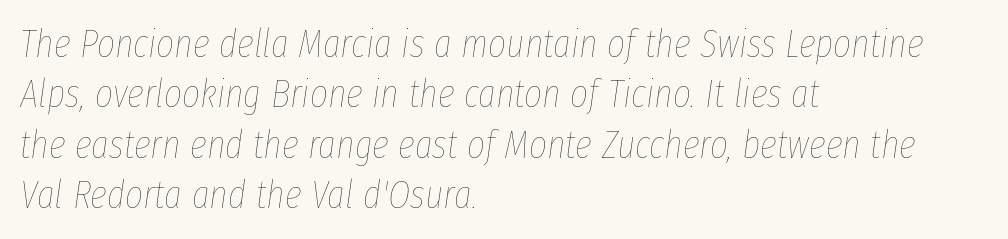
The image shows 39 px thin, condensed type, italic (leaning right); set left-aligned, normal line spacing (1.29x), normal letter spacing, not underlined; low stroke contrast and a medium x-height.
